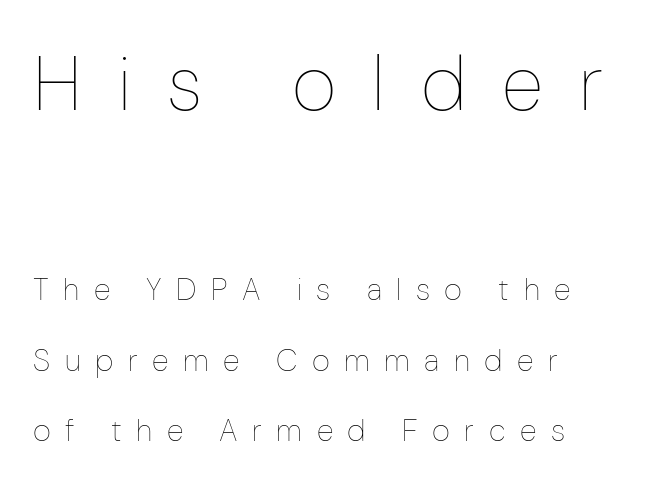
Q: Is the text bold? A: No.
Q: Is the text italic (slanted)? A: No, it is upright.
Q: Is the text underlined? A: No.
Q: How is the paragraph aligned? A: Left-aligned.
Q: Is the spacing between letters normal or unusually wide? A: Unusually wide.
Q: Is the spacing between lines tight, normal or loose? A: Loose.
Q: Which block of text is set in a larger size, the first (top) or the second (bottom)? A: The first (top) one.
Q: Width (condensed, normal, or wide)? A: Condensed.
Q: Stroke contrast? A: Low.
Q: x-height? A: Medium.
Q: Monospaced? A: No.
